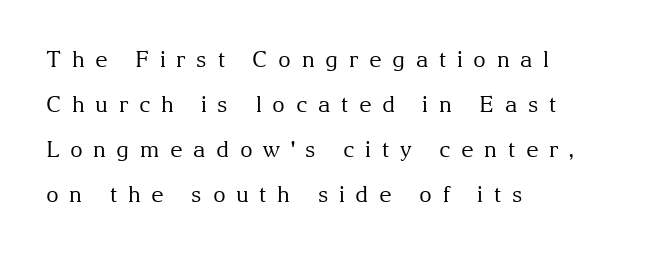
Q: Is the text bold? A: No.
Q: Is the text italic (slanted)? A: No, it is upright.
Q: Is the text underlined? A: No.
Q: How is the paragraph aligned? A: Left-aligned.
Q: Is the spacing between letters normal or unusually wide? A: Unusually wide.
Q: Is the spacing between lines tight, normal or loose? A: Loose.
